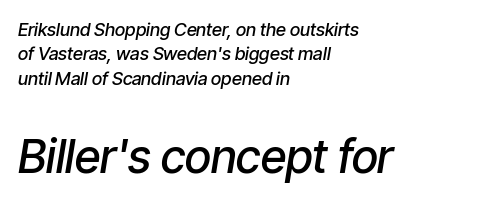
Q: Is the text bold? A: Semi-bold.
Q: Is the text italic (slanted)? A: Yes, it leans right by about 9 degrees.
Q: Is the text underlined? A: No.
Q: How is the paragraph aligned? A: Left-aligned.
Q: Is the spacing between letters normal or unusually wide? A: Normal.
Q: Is the spacing between lines tight, normal or loose? A: Normal.
Q: Which block of text is set in a larger size, the first (top) or the second (bottom)? A: The second (bottom) one.
Q: Width (condensed, normal, or wide)? A: Condensed.
Q: Stroke contrast? A: Low.
Q: x-height? A: Medium.
Q: Monospaced? A: No.
